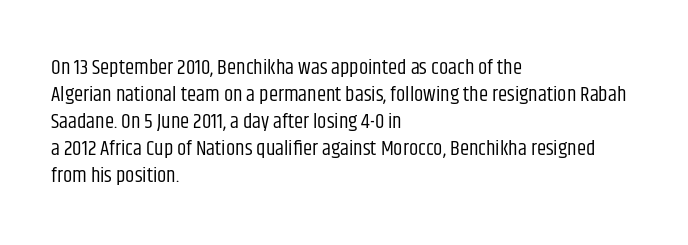
Q: Is the text bold? A: No.
Q: Is the text italic (slanted)? A: No, it is upright.
Q: Is the text underlined? A: No.
Q: How is the paragraph aligned? A: Left-aligned.
Q: Is the spacing between letters normal or unusually wide? A: Normal.
Q: Is the spacing between lines tight, normal or loose? A: Normal.
